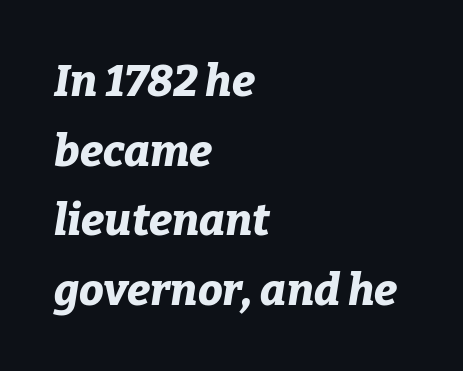
The image shows 44 px bold type, italic (leaning right); set left-aligned, normal line spacing (1.58x), normal letter spacing, not underlined; low stroke contrast and a medium x-height.
